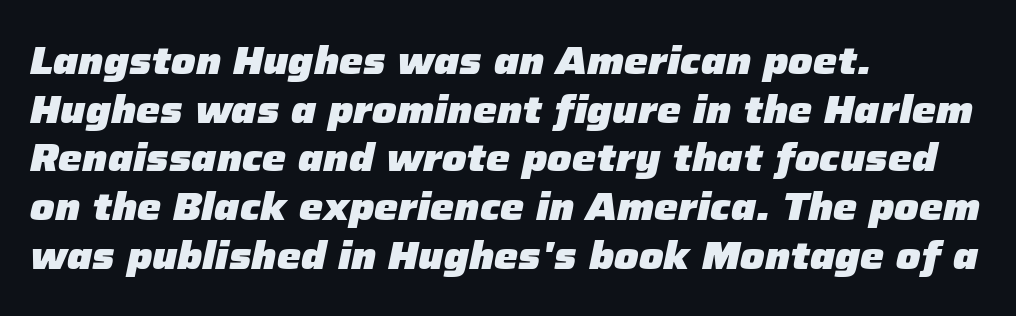
Q: Is the text bold? A: Yes.
Q: Is the text italic (slanted)? A: Yes, it leans right by about 12 degrees.
Q: Is the text underlined? A: No.
Q: How is the paragraph aligned? A: Left-aligned.
Q: Is the spacing between letters normal or unusually wide? A: Normal.
Q: Is the spacing between lines tight, normal or loose? A: Normal.
Q: Width (condensed, normal, or wide)? A: Normal.
Q: Stroke contrast? A: Low.
Q: x-height? A: Medium.
Q: Monospaced? A: No.
